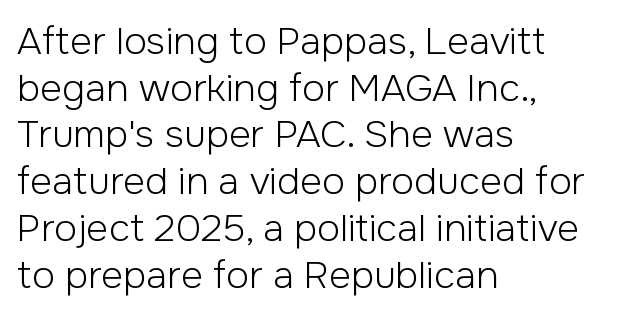
Q: Is the text bold? A: No.
Q: Is the text italic (slanted)? A: No, it is upright.
Q: Is the typeface a serif or a sans-serif typeface? A: Sans-serif.
Q: Is the text underlined? A: No.
Q: How is the paragraph aligned? A: Left-aligned.
Q: Is the spacing between letters normal or unusually wide? A: Normal.
Q: Width (condensed, normal, or wide)? A: Normal.
Q: Stroke contrast? A: Low.
Q: x-height? A: Medium.
Q: Monospaced? A: No.
